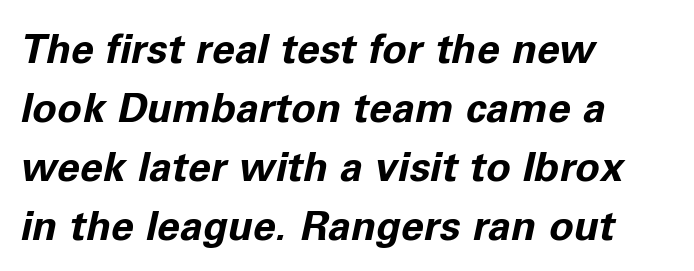
The image shows 41 px bold type, italic (leaning right); set left-aligned, normal line spacing (1.44x), normal letter spacing, not underlined; low stroke contrast and a medium x-height.
